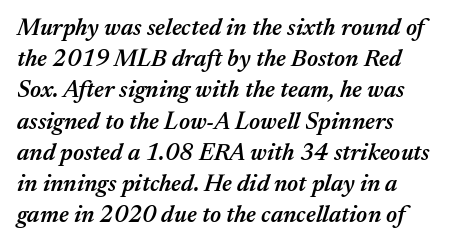
Slightly chunky letters — semibold, I'd say, not full bold. This sample keeps an unexceptional amount of space between lines. Spacing between characters is what you'd get straight out of the box. The string is rendered with underlining switched off. These lines were composed using italics.
